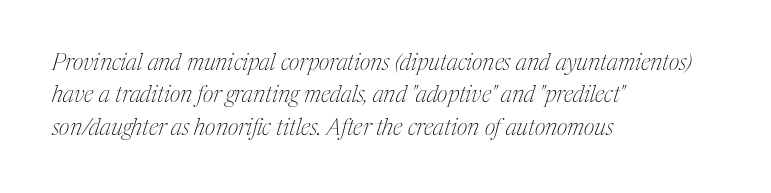
Bold? No — there's no thickening of the strokes. Line starts are locked; line ends wander. Yep, that's italic — everything's leaning. A bare baseline throughout the passage.
